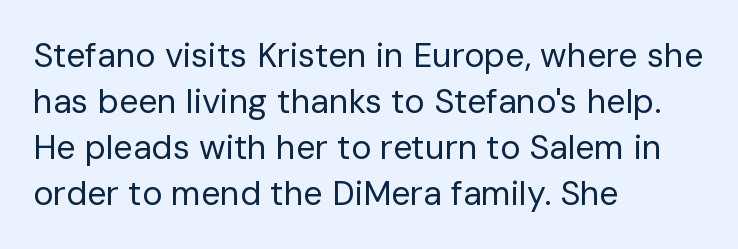
Q: Is the text bold? A: No.
Q: Is the text italic (slanted)? A: No, it is upright.
Q: Is the typeface a serif or a sans-serif typeface? A: Sans-serif.
Q: Is the text underlined? A: No.
Q: How is the paragraph aligned? A: Left-aligned.
Q: Is the spacing between letters normal or unusually wide? A: Normal.
Q: Is the spacing between lines tight, normal or loose? A: Normal.
Q: Width (condensed, normal, or wide)? A: Normal.
Q: Stroke contrast? A: Low.
Q: x-height? A: Medium.
Q: Monospaced? A: No.
